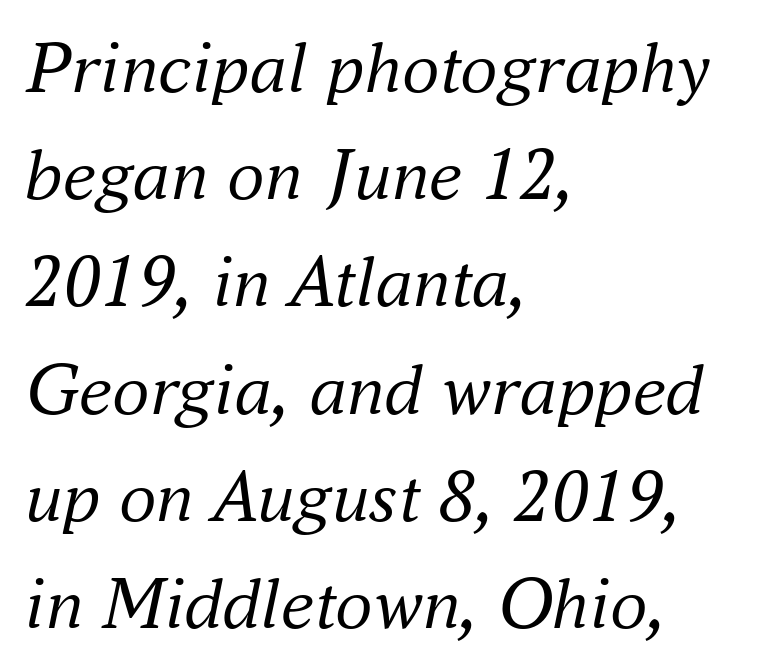
The cut favours lightness, reaching ordinary text weight at its darkest. Are there feet on the stems? There are — it's a serif. Slant detected: the letters are inclined. Short note: letters normally spaced. Each new line begins a customary step beneath the previous one.
